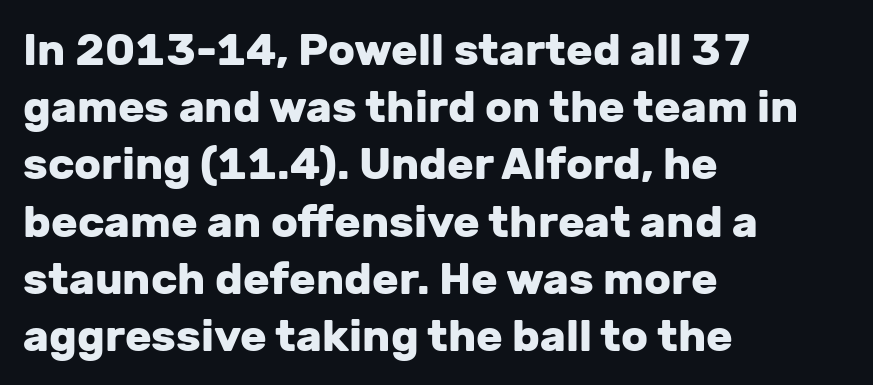
The image shows 44 px heavy sans-serif type, upright; set left-aligned, normal line spacing (1.3x), normal letter spacing, not underlined; low stroke contrast and a medium x-height.
